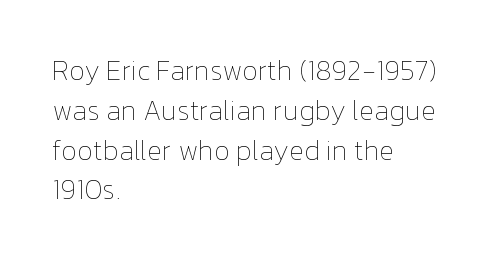
{"italic": "no", "bold": "no", "weight": "thin", "width": "normal", "stroke_contrast": "low", "x_height": "medium", "monospaced": "no", "underline": "no", "align": "left", "line_spacing": "normal", "line_spacing_ratio": 1.42, "letter_spacing": "normal", "letter_spacing_em": 0.0, "glyph_px": 28}
